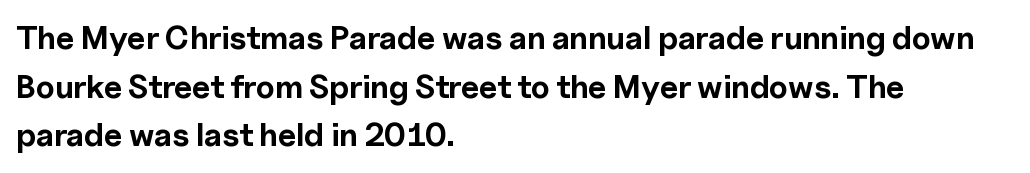
The image shows 32 px bold sans-serif type, upright; set left-aligned, normal line spacing (1.52x), normal letter spacing, not underlined; a medium x-height.
